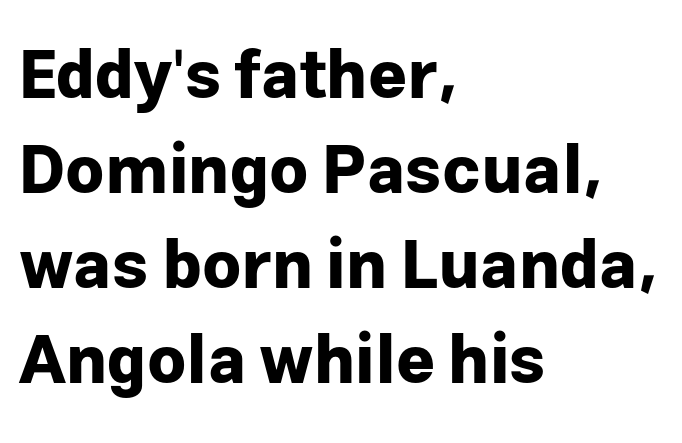
No extra tracking has been applied to these lines. Plain, unruled lines of type. The type family on display is of the sans-serif kind. Whoever set this chose a conventional vertical rhythm. This rendering uses left alignment, leaving the right contour irregular.
